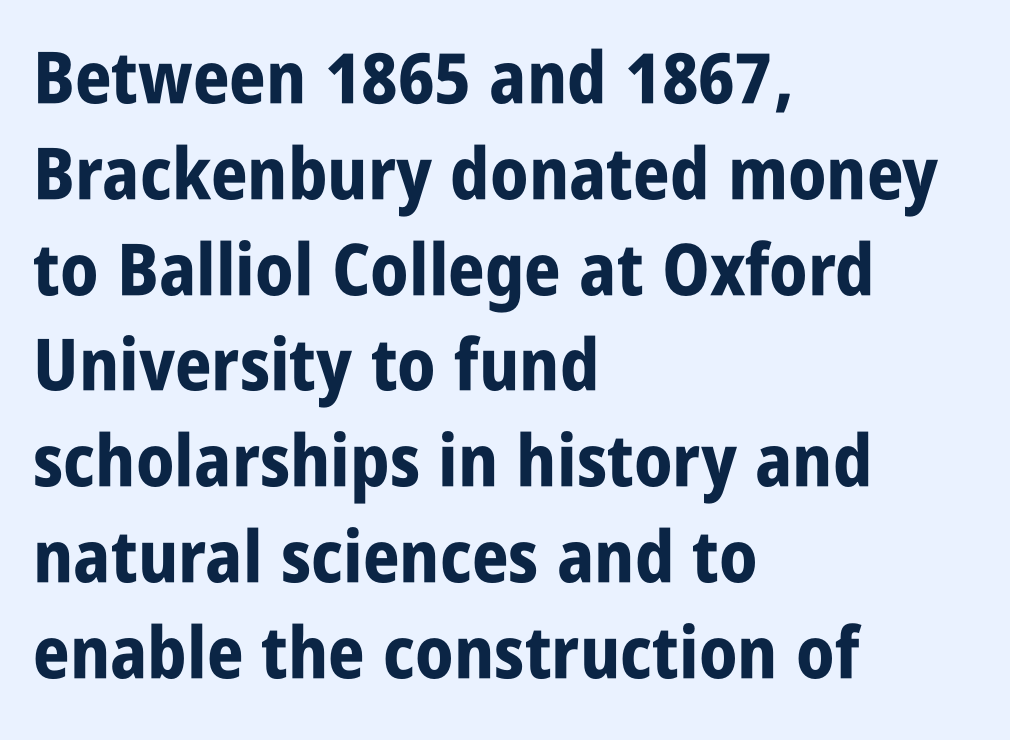
The letters advance in unequal steps, a hallmark of proportional type. A bare baseline throughout the passage. Weight check: bold — yes, fully. Tall strokes in this sample are plumb rather than angled. Note: no serifs on the glyphs. The leading is moderate, giving the passage an even texture.
